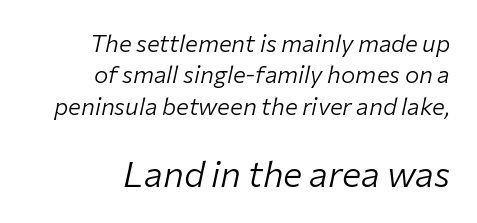
Q: Is the text bold? A: No.
Q: Is the text italic (slanted)? A: Yes, it leans right by about 12 degrees.
Q: Is the text underlined? A: No.
Q: How is the paragraph aligned? A: Right-aligned.
Q: Is the spacing between letters normal or unusually wide? A: Normal.
Q: Is the spacing between lines tight, normal or loose? A: Normal.
Q: Which block of text is set in a larger size, the first (top) or the second (bottom)? A: The second (bottom) one.
Q: Width (condensed, normal, or wide)? A: Normal.
Q: Stroke contrast? A: Low.
Q: x-height? A: Medium.
Q: Monospaced? A: No.
